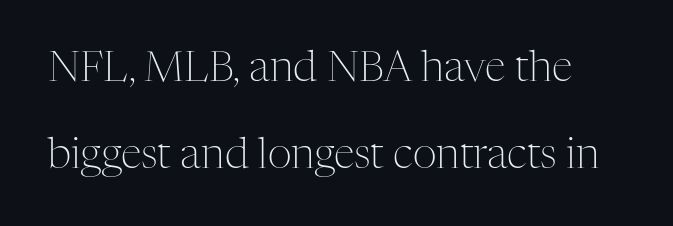
Honestly, the rows look like they've been pulled way apart. The face used here is proportionally spaced, like ordinary book or web type. The weight would be labelled regular, book, light, or lighter still. A bare baseline throughout the passage. Serifs: yes, visible at the terminals of the letterforms. The axis of the letterforms is exactly vertical.
